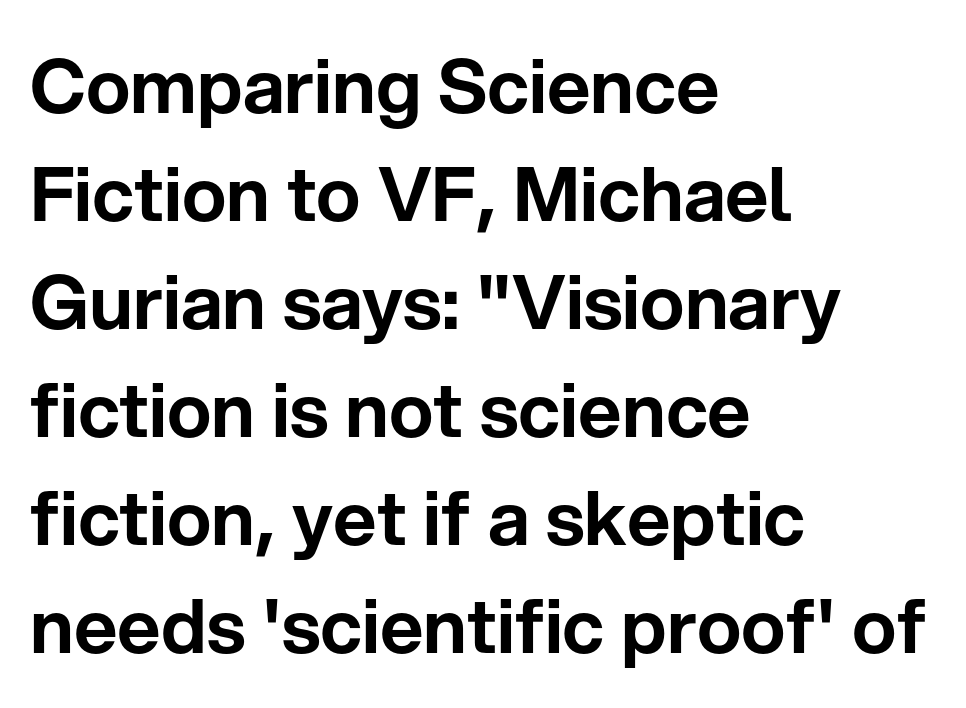
Q: Is the text italic (slanted)? A: No, it is upright.
Q: Is the typeface a serif or a sans-serif typeface? A: Sans-serif.
Q: Is the text underlined? A: No.
Q: How is the paragraph aligned? A: Left-aligned.
Q: Is the spacing between letters normal or unusually wide? A: Normal.
Q: Is the spacing between lines tight, normal or loose? A: Normal.
Q: Width (condensed, normal, or wide)? A: Normal.
Q: Stroke contrast? A: Low.
Q: x-height? A: Medium.
Q: Monospaced? A: No.
